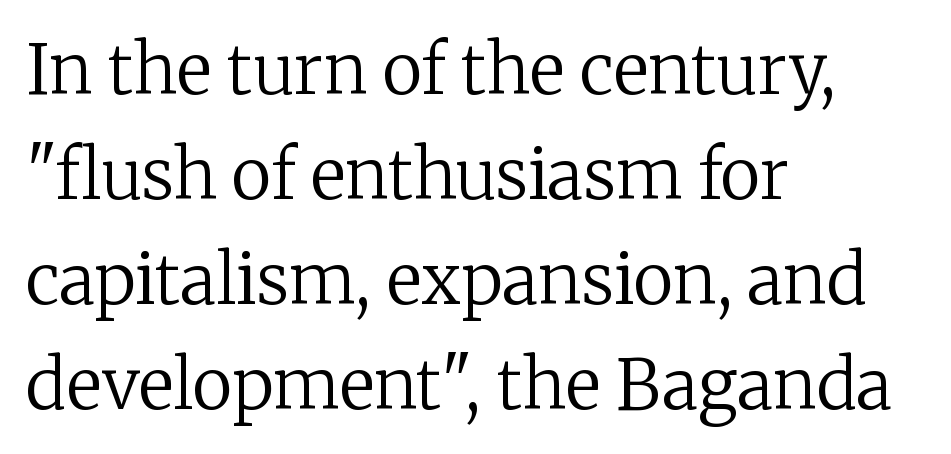
The type is set solid horizontally, with unmodified tracking. Letters have the restrained weight of plain body copy at most. Proportional: the letters do not fall into vertical columns. Nobody drew a line under any word here. Does the copy run flush right? No — it runs flush left.
